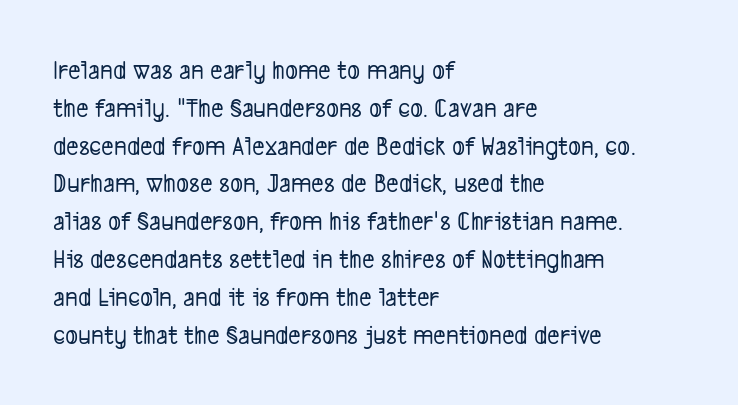
The image shows 27 px text type; set left-aligned, normal line spacing (1.4x), normal letter spacing, not underlined.
